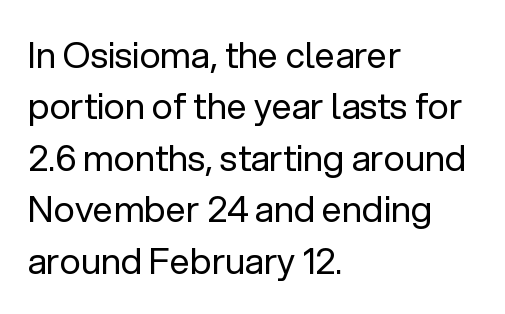
The image shows 36 px regular-weight sans-serif type, upright; set left-aligned, normal line spacing (1.43x), normal letter spacing, not underlined; low stroke contrast and a medium x-height.
